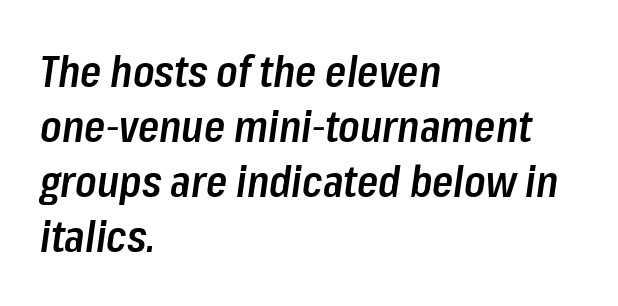
Q: Is the text bold? A: Semi-bold.
Q: Is the text italic (slanted)? A: Yes, it leans right by about 8 degrees.
Q: Is the text underlined? A: No.
Q: How is the paragraph aligned? A: Left-aligned.
Q: Is the spacing between letters normal or unusually wide? A: Normal.
Q: Is the spacing between lines tight, normal or loose? A: Normal.
Q: Width (condensed, normal, or wide)? A: Condensed.
Q: Stroke contrast? A: Low.
Q: x-height? A: Medium.
Q: Monospaced? A: No.
